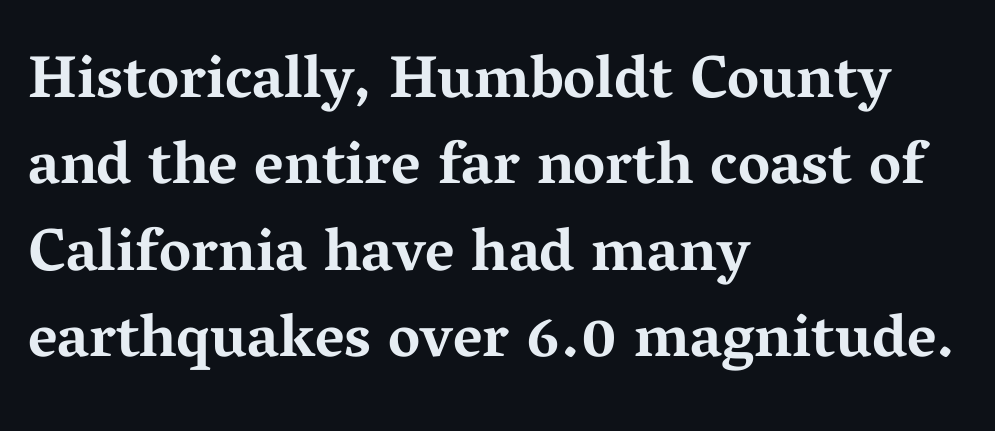
The image shows 60 px bold, wide serif type, upright; set left-aligned, normal line spacing (1.44x), normal letter spacing, not underlined; medium stroke contrast and a medium x-height.
